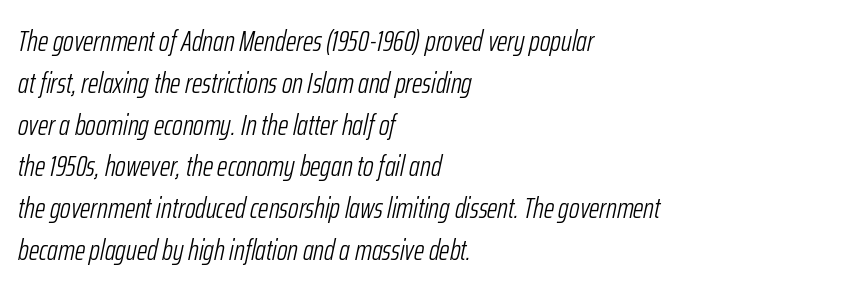
This reads as an unemphasized weight, regular at the heaviest. Is this a fixed-width face? No — the glyphs have proportional, varying widths. Leftover space on each line is placed entirely after the last word. The passage shown stacks its lines at a standard gap. There's an unmistakable incline to the writing here.
